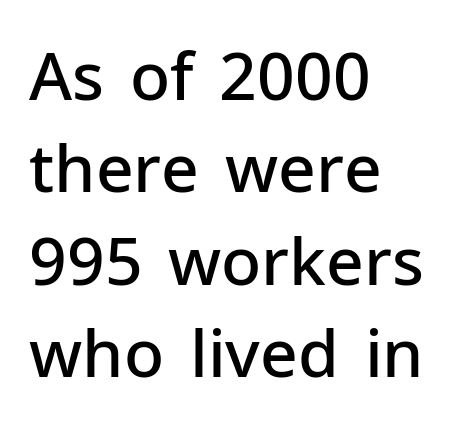
{"serif": "no", "italic": "no", "bold": "semi", "weight": "semibold", "width": "normal", "stroke_contrast": "low", "x_height": "medium", "monospaced": "no", "underline": "no", "align": "left", "line_spacing": "normal", "line_spacing_ratio": 1.4, "letter_spacing": "normal", "letter_spacing_em": 0.0, "glyph_px": 66}
